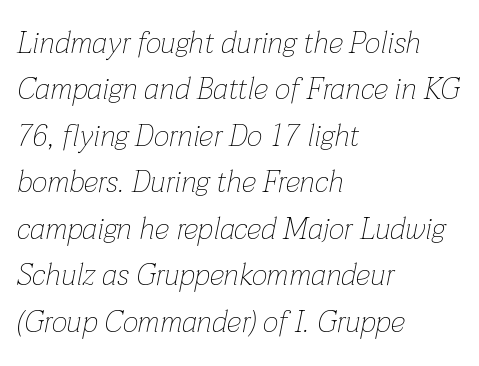
A typesetter would call this proportional, since set widths differ per character. The passage shown leans; its letterforms are oblique. This reads as an unemphasized weight, regular at the heaviest. Notice how the passage keeps a crisp vertical edge on the left only. Short note: letters normally spaced. Descender tails drop into unmarked territory.
